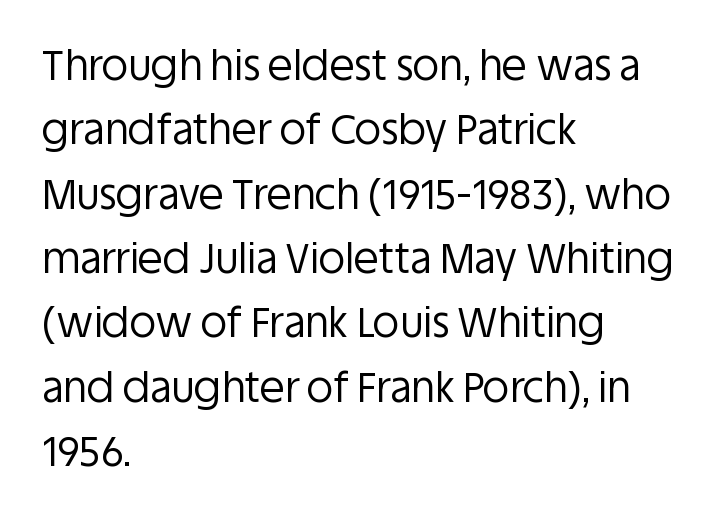
The image shows 41 px regular-weight sans-serif type, upright; set left-aligned, normal line spacing (1.57x), normal letter spacing, not underlined; low stroke contrast and a large x-height.
